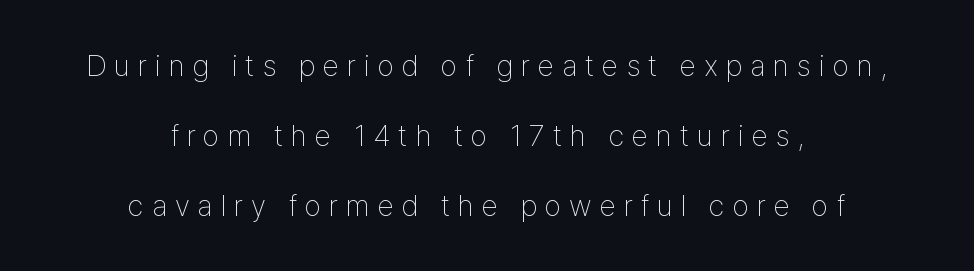
The image shows 30 px thin, condensed sans-serif type, upright; set centered, loose line spacing (2.33x), unusually wide letter spacing (+0.26 em), not underlined; low stroke contrast and a medium x-height.
